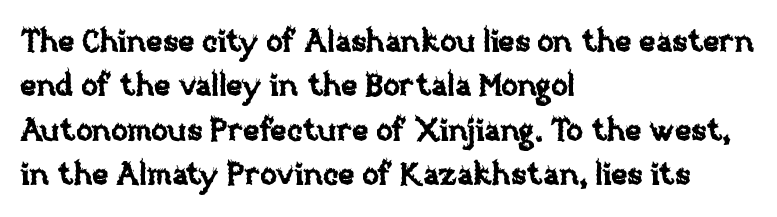
This sample keeps an unexceptional amount of space between lines. Does extra space separate the letters? No, they use regular spacing. Decoration check: the copy has no underline. Varying glyph widths throughout — classic text-font behaviour. Posture: upright roman. Horizontal alignment here is leftward, the default for most running prose.
